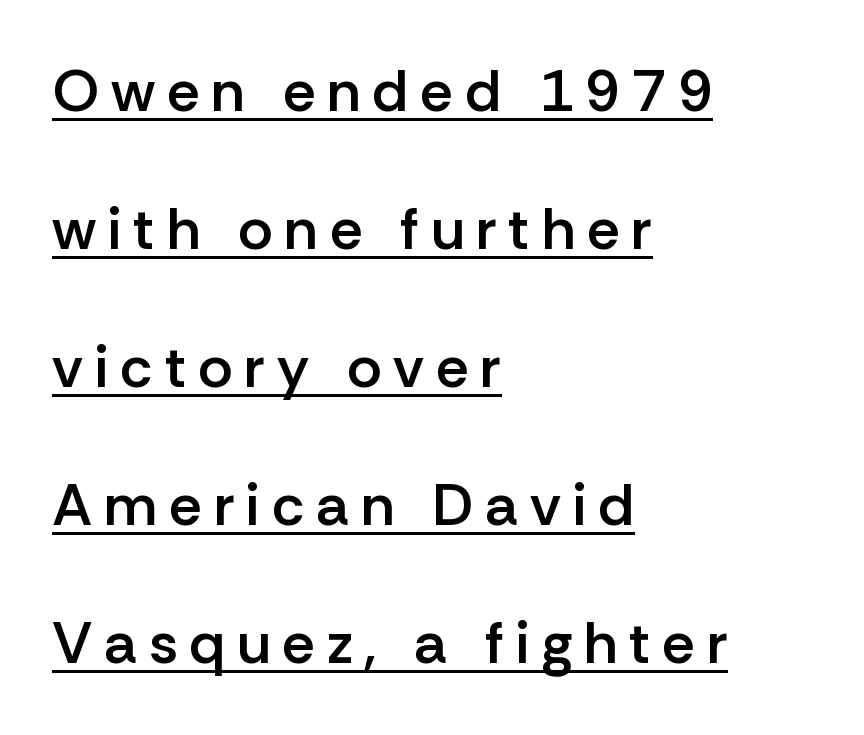
The image shows 59 px semibold sans-serif type, upright; set left-aligned, loose line spacing (2.34x), unusually wide letter spacing (+0.2 em), underlined; low stroke contrast and a medium x-height.
